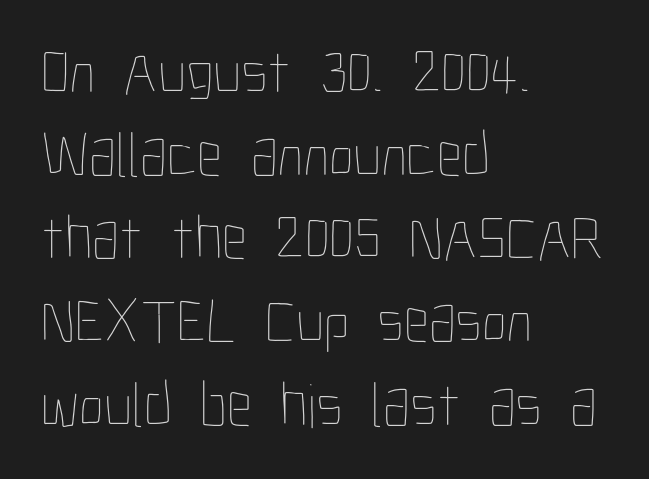
The image shows 63 px thin, condensed type, upright; set left-aligned, normal line spacing (1.32x), normal letter spacing, not underlined; low stroke contrast and a medium x-height.
